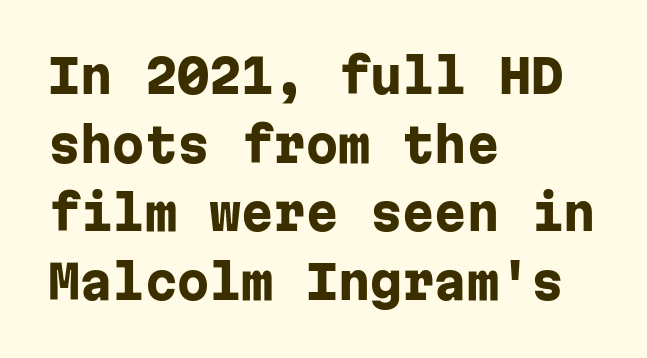
{"serif": "no", "italic": "no", "bold": "yes", "weight": "heavy", "width": "normal", "stroke_contrast": "low", "x_height": "medium", "monospaced": "yes", "underline": "no", "align": "left", "line_spacing": "normal", "line_spacing_ratio": 1.49, "letter_spacing": "normal", "letter_spacing_em": 0.0, "glyph_px": 46}
